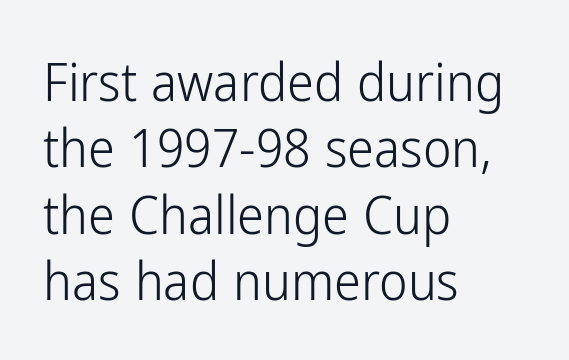
The image shows 54 px light, condensed sans-serif type, upright; set left-aligned, line spacing 1.23x, normal letter spacing, not underlined; low stroke contrast and a medium x-height.
